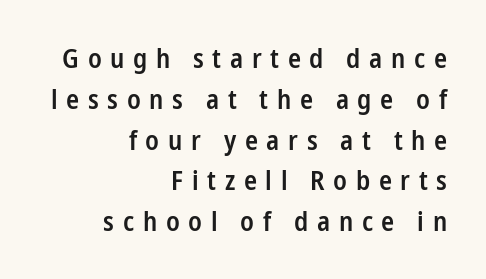
The glyphs are unaccompanied by any horizontal stroke below them. No italicization has been applied; the sample stays upright. The passage shown is semibold, sitting just below true bold. Does the copy run flush right? Yes — the right margin is perfectly even. Students, note that the glyphs here are deliberately spaced far apart.
